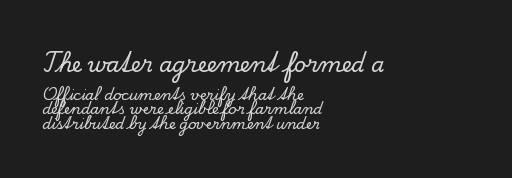
Beneath every word, the page is bare. These lines stack with their left ends in a neat column. Note: larger setting up top, smaller setting below.
